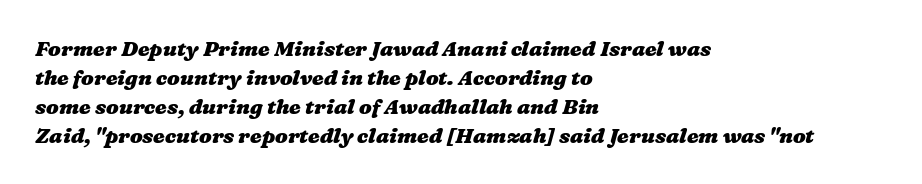
A clean baseline with only descenders dipping below it. The sample has been set heavy, in full bold. Evenly set lines give the paragraph a standard silhouette. This rendering leaves character spacing at its baseline value. Notice how the passage keeps a crisp vertical edge on the left only.
